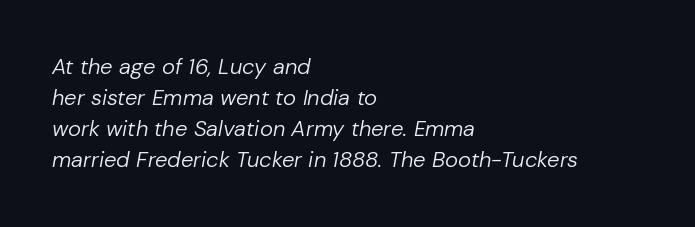
{"italic": "yes", "lean": "right", "slant_degrees": 10, "bold": "no", "underline": "no", "align": "left", "line_spacing": "normal", "line_spacing_ratio": 1.41, "letter_spacing": "normal", "letter_spacing_em": 0.0, "glyph_px": 22}
